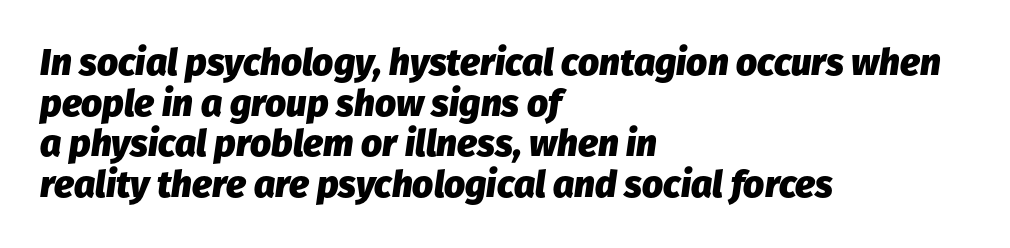
{"italic": "yes", "lean": "right", "slant_degrees": 8, "bold": "yes", "weight": "heavy", "width": "normal", "stroke_contrast": "low", "x_height": "medium", "monospaced": "no", "underline": "no", "align": "left", "line_spacing": "tight", "line_spacing_ratio": 1.1, "letter_spacing": "normal", "letter_spacing_em": 0.0, "glyph_px": 37}
